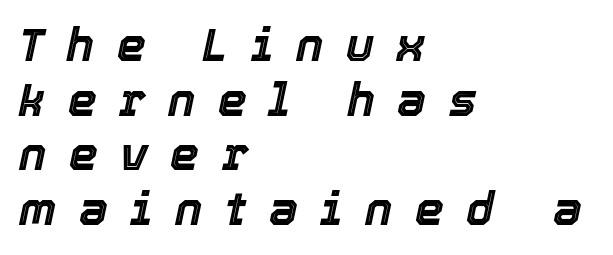
Line beginnings align vertically; line endings do not. Characters are canted at an angle relative to the baseline's perpendicular. Here the designer chose a conventional face with non-uniform glyph widths. The baseline area is clear. How are the letters spaced? Widely, with obvious added tracking.
